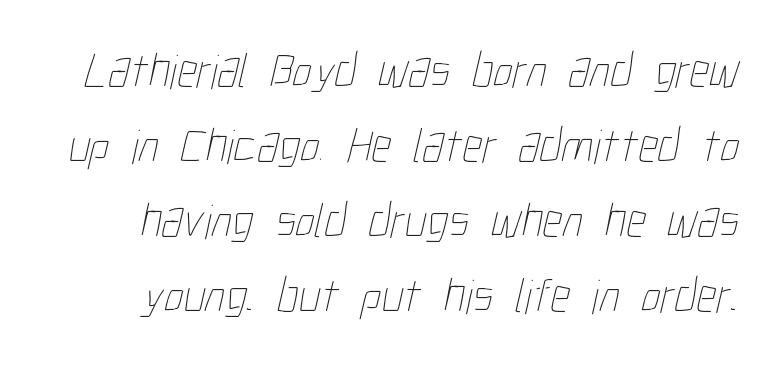
Do the characters align in a grid? No, the font is proportional. A quiet, ordinary-to-light weight characterises the typeface. Reading down the column, the eye jumps a familiar distance to each next line. A typesetter would call this zero additional tracking. Descenders hang freely into open space.
